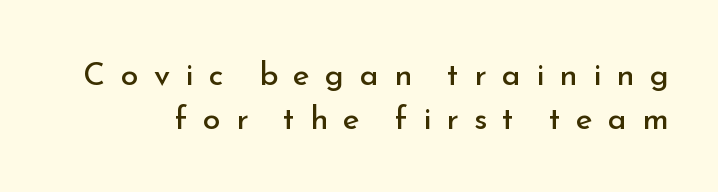
Q: Is the text bold? A: No.
Q: Is the text italic (slanted)? A: No, it is upright.
Q: Is the typeface a serif or a sans-serif typeface? A: Sans-serif.
Q: Is the text underlined? A: No.
Q: Is the spacing between letters normal or unusually wide? A: Unusually wide.
Q: Is the spacing between lines tight, normal or loose? A: Normal.
Q: Width (condensed, normal, or wide)? A: Normal.
Q: Stroke contrast? A: Low.
Q: x-height? A: Small.
Q: Monospaced? A: No.
